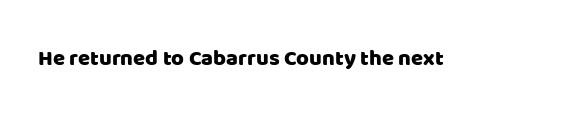
{"italic": "no", "underline": "no", "letter_spacing": "normal", "letter_spacing_em": 0.0, "glyph_px": 22}
